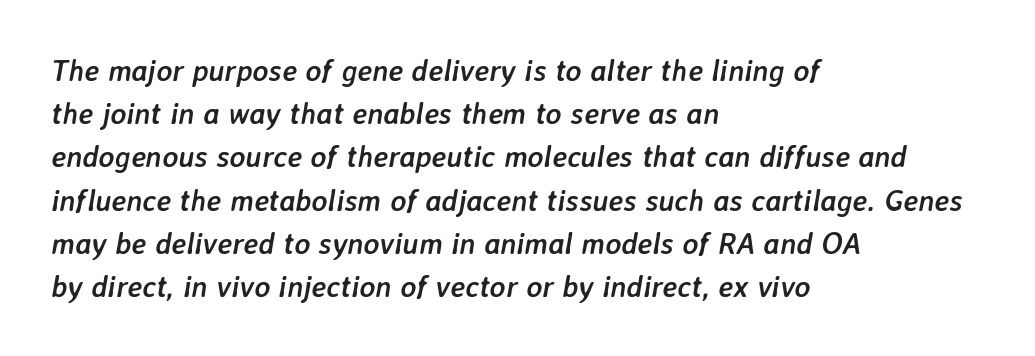
{"italic": "yes", "lean": "right", "slant_degrees": 7, "bold": "yes", "weight": "semibold", "width": "normal", "stroke_contrast": "low", "x_height": "medium", "monospaced": "no", "underline": "no", "align": "left", "line_spacing": "normal", "line_spacing_ratio": 1.44, "letter_spacing": "normal", "letter_spacing_em": 0.0, "glyph_px": 30}
